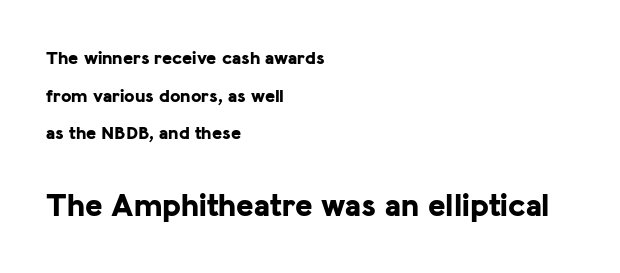
Q: Is the text bold? A: Yes.
Q: Is the text italic (slanted)? A: No, it is upright.
Q: Is the typeface a serif or a sans-serif typeface? A: Sans-serif.
Q: Is the text underlined? A: No.
Q: How is the paragraph aligned? A: Left-aligned.
Q: Is the spacing between letters normal or unusually wide? A: Normal.
Q: Is the spacing between lines tight, normal or loose? A: Loose.
Q: Which block of text is set in a larger size, the first (top) or the second (bottom)? A: The second (bottom) one.
Q: Width (condensed, normal, or wide)? A: Normal.
Q: Stroke contrast? A: Low.
Q: x-height? A: Medium.
Q: Monospaced? A: No.
